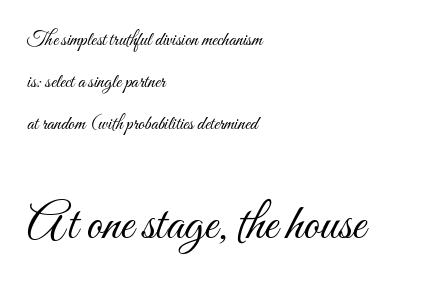
Q: Is the text bold? A: No.
Q: Is the text italic (slanted)? A: Yes.
Q: Is the text underlined? A: No.
Q: How is the paragraph aligned? A: Left-aligned.
Q: Is the spacing between letters normal or unusually wide? A: Normal.
Q: Is the spacing between lines tight, normal or loose? A: Loose.
Q: Which block of text is set in a larger size, the first (top) or the second (bottom)? A: The second (bottom) one.
Q: Width (condensed, normal, or wide)? A: Condensed.
Q: Stroke contrast? A: Medium.
Q: x-height? A: Small.
Q: Monospaced? A: No.
